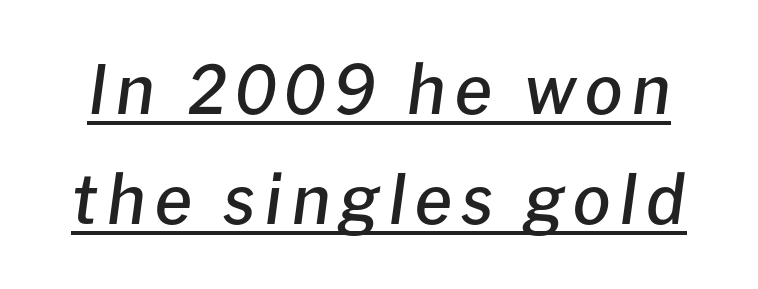
A typesetter would call this leading conventional body-copy spacing. Notice how a bar underscores the lettering throughout. These lines were composed using italics. Each letter keeps its own natural width here, so spacing adapts to shape. The sample has been set in demibold, a notch under bold.
